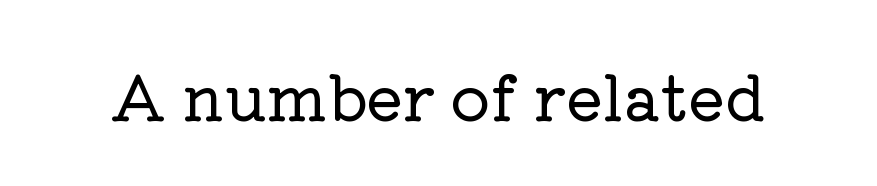
Q: Is the text italic (slanted)? A: No, it is upright.
Q: Is the typeface a serif or a sans-serif typeface? A: Serif.
Q: Is the text underlined? A: No.
Q: Is the spacing between letters normal or unusually wide? A: Normal.
Q: Width (condensed, normal, or wide)? A: Normal.
Q: Stroke contrast? A: Low.
Q: x-height? A: Medium.
Q: Monospaced? A: No.
